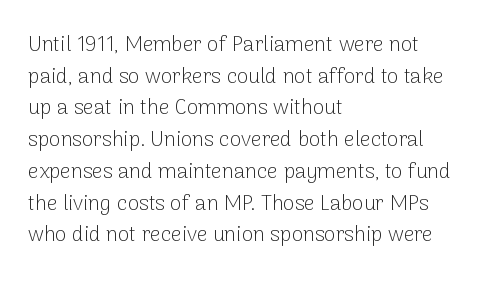
{"italic": "no", "bold": "no", "underline": "no", "align": "left", "line_spacing": "normal", "line_spacing_ratio": 1.51, "letter_spacing": "normal", "letter_spacing_em": 0.0, "glyph_px": 21}
